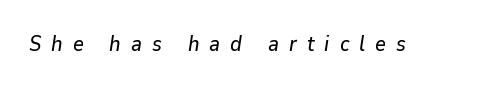
Q: Is the text italic (slanted)? A: Yes, it leans right by about 9 degrees.
Q: Is the text underlined? A: No.
Q: Is the spacing between letters normal or unusually wide? A: Unusually wide.
